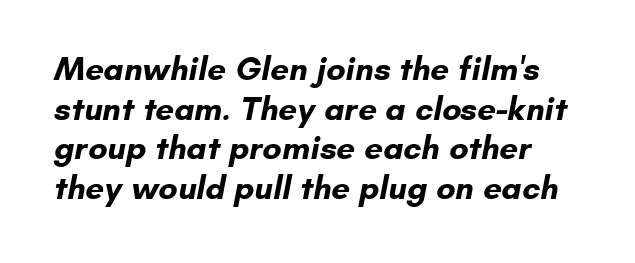
Q: Is the text bold? A: Yes.
Q: Is the typeface a serif or a sans-serif typeface? A: Sans-serif.
Q: Is the text underlined? A: No.
Q: Is the spacing between letters normal or unusually wide? A: Normal.
Q: Width (condensed, normal, or wide)? A: Normal.
Q: Stroke contrast? A: Low.
Q: x-height? A: Small.
Q: Monospaced? A: No.
